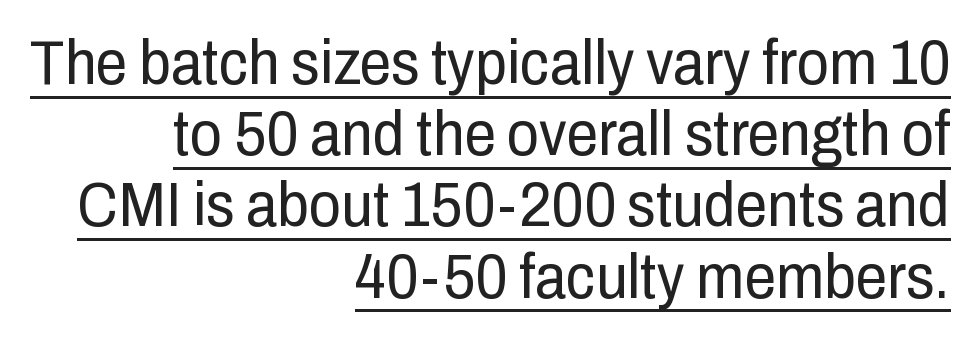
Where is the straight margin? On the right. Check where the strokes stop: nothing finishes them off — pure sans. Words appear dense and cohesive because spacing is normal. This sample has the flowing, uneven cadence of proportional lettering.
